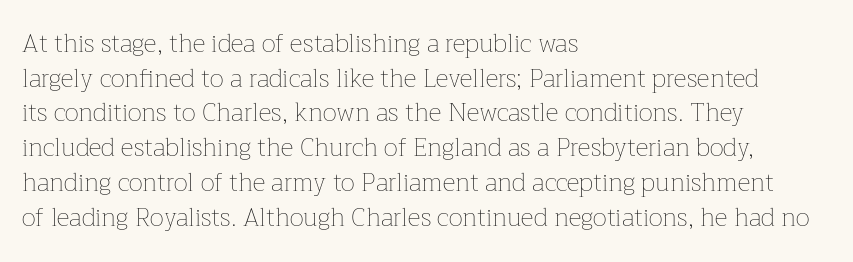
The image shows 25 px text type, upright; set left-aligned, normal line spacing (1.39x), normal letter spacing, not underlined.
